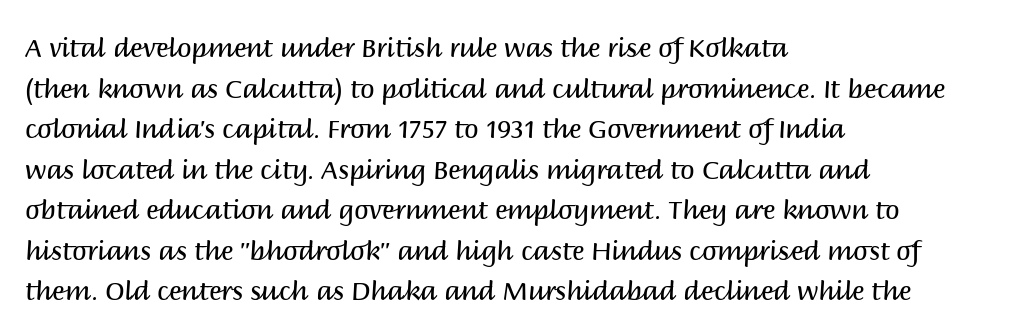
The zone under the glyphs is completely vacant. Letters have the restrained weight of plain body copy at most. Line beginnings align vertically; line endings do not. The gaps between neighbouring characters are ordinary and unremarkable.
